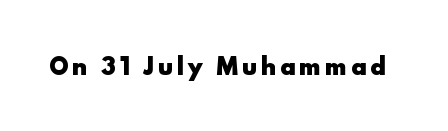
Weight check: bold — yes, fully. Rule under the text: the space is simply empty. Quick note: not italic, upright.
